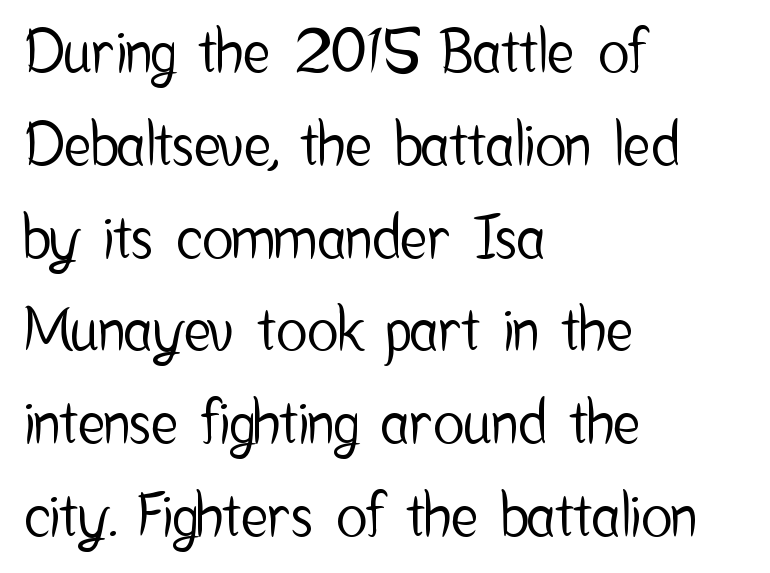
The image shows 58 px condensed sans-serif type, upright; set left-aligned, normal line spacing (1.6x), normal letter spacing, not underlined; low stroke contrast and a medium x-height.
